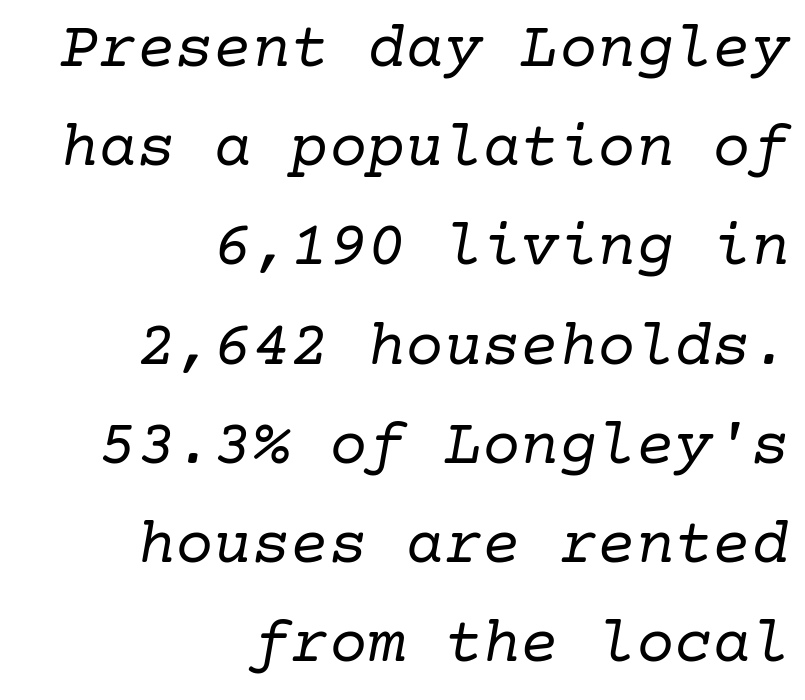
Q: Is the text bold? A: No.
Q: Is the text italic (slanted)? A: Yes, it leans right by about 10 degrees.
Q: Is the typeface a serif or a sans-serif typeface? A: Serif.
Q: Is the text underlined? A: No.
Q: How is the paragraph aligned? A: Right-aligned.
Q: Is the spacing between letters normal or unusually wide? A: Normal.
Q: Is the spacing between lines tight, normal or loose? A: Normal.
Q: Width (condensed, normal, or wide)? A: Normal.
Q: Stroke contrast? A: Low.
Q: x-height? A: Medium.
